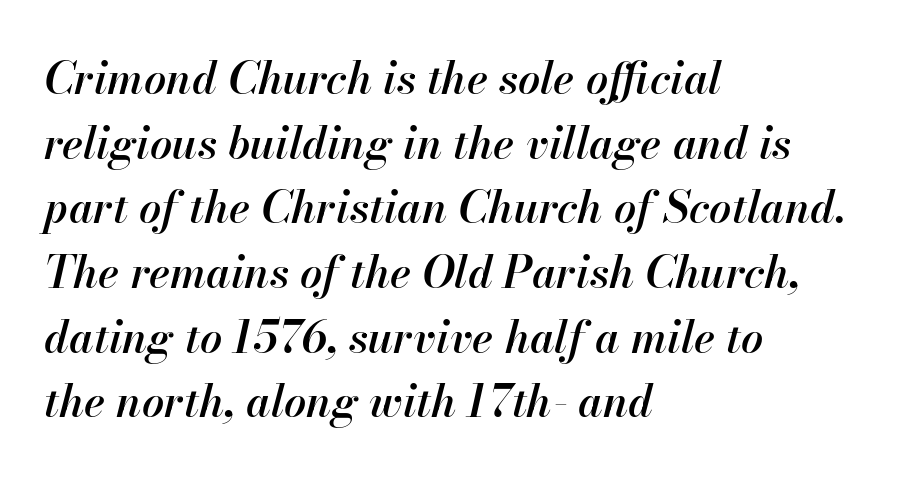
The image shows 44 px semibold type, italic (leaning right); set left-aligned, normal line spacing (1.47x), normal letter spacing, not underlined; high stroke contrast and a small x-height.
